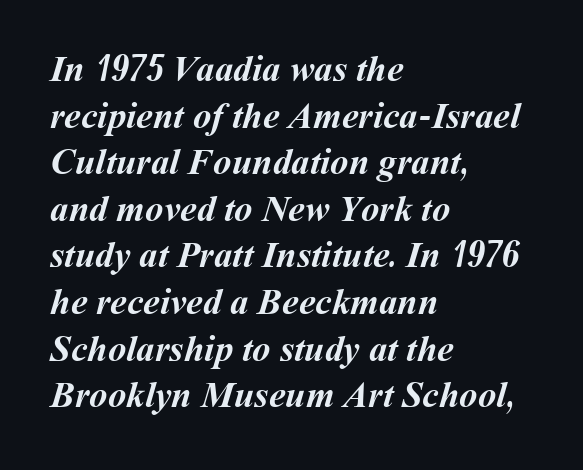
Q: Is the text bold? A: Yes.
Q: Is the text underlined? A: No.
Q: How is the paragraph aligned? A: Left-aligned.
Q: Is the spacing between letters normal or unusually wide? A: Normal.
Q: Is the spacing between lines tight, normal or loose? A: Normal.
Q: Width (condensed, normal, or wide)? A: Normal.
Q: Stroke contrast? A: Medium.
Q: x-height? A: Medium.
Q: Monospaced? A: No.
